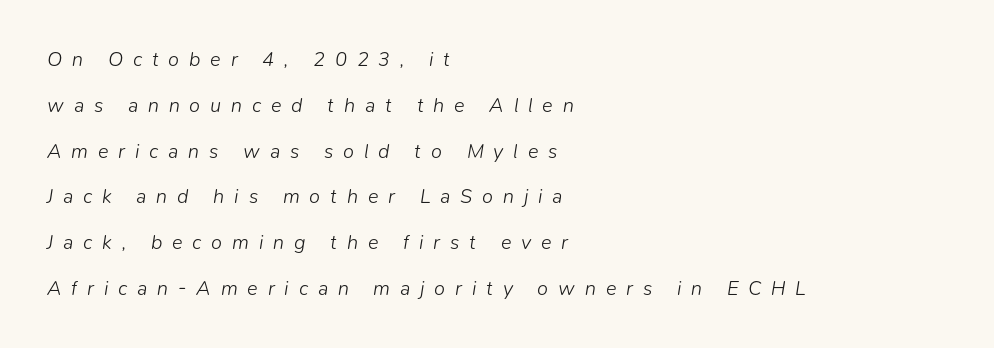
Descender tails drop into unmarked territory. Compared with a centered layout, this one pins lines to the left instead. A light-to-regular cut is what we see here. Compared with typical body copy, the letter spacing here is much looser.
